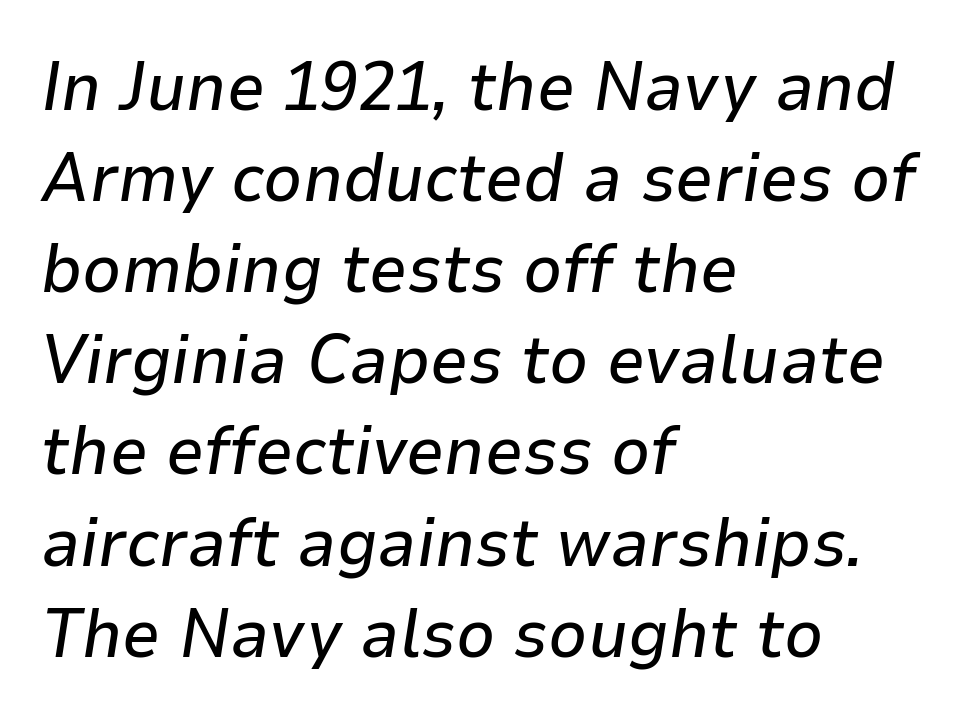
This is oblique type, the kind used for emphasis or titles. Reading down the column, the eye jumps a familiar distance to each next line. Characters follow at the spacing the type designer built in. The rendering uses natural spacing where letterforms have individual widths. Glance below the letters and you will spot only blank space. A student would call this left alignment; a typographer would say flush left, rag right.
